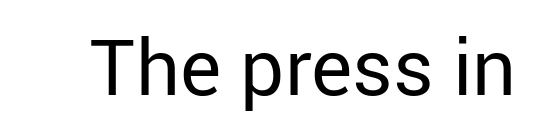
Characters follow at the spacing the type designer built in. The letters look calm and open, with moderate or lighter stems. Look at the bottom of the vertical strokes: they stop flat, with no serifs. Ordinary non-slanted type is in use. A typesetter would call this proportional, since set widths differ per character. Honestly, there is no underline to notice here at all.
